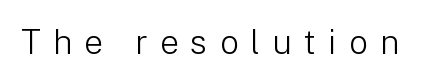
Q: Is the text bold? A: No.
Q: Is the text italic (slanted)? A: No, it is upright.
Q: Is the typeface a serif or a sans-serif typeface? A: Sans-serif.
Q: Is the text underlined? A: No.
Q: Is the spacing between letters normal or unusually wide? A: Unusually wide.
Q: Width (condensed, normal, or wide)? A: Normal.
Q: Stroke contrast? A: Low.
Q: x-height? A: Medium.
Q: Monospaced? A: No.
